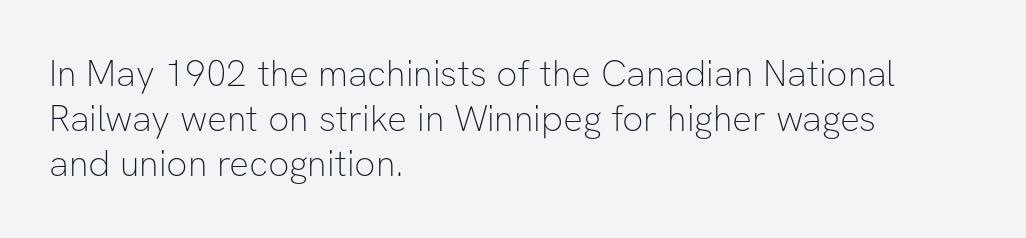
Q: Is the text bold? A: No.
Q: Is the text italic (slanted)? A: No, it is upright.
Q: Is the typeface a serif or a sans-serif typeface? A: Sans-serif.
Q: Is the text underlined? A: No.
Q: How is the paragraph aligned? A: Left-aligned.
Q: Is the spacing between letters normal or unusually wide? A: Normal.
Q: Width (condensed, normal, or wide)? A: Normal.
Q: Stroke contrast? A: Low.
Q: x-height? A: Medium.
Q: Monospaced? A: No.
